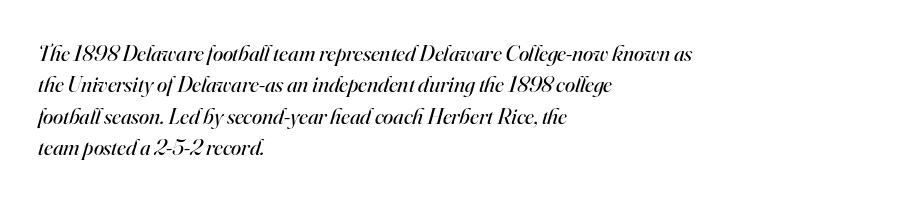
{"italic": "yes", "lean": "right", "slant_degrees": 16, "bold": "no", "underline": "no", "align": "left", "line_spacing": "normal", "line_spacing_ratio": 1.36, "letter_spacing": "normal", "letter_spacing_em": 0.0, "glyph_px": 23}
